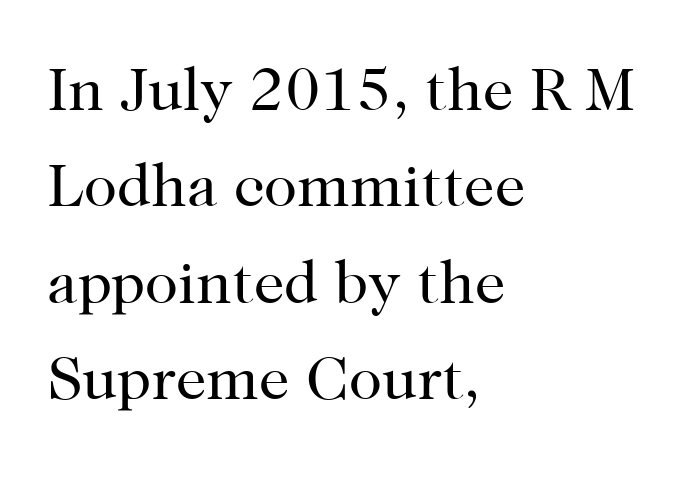
{"serif": "yes", "italic": "no", "bold": "no", "weight": "regular", "width": "normal", "stroke_contrast": "high", "x_height": "medium", "monospaced": "no", "underline": "no", "align": "left", "line_spacing": "normal", "line_spacing_ratio": 1.58, "letter_spacing": "normal", "letter_spacing_em": 0.0, "glyph_px": 61}
